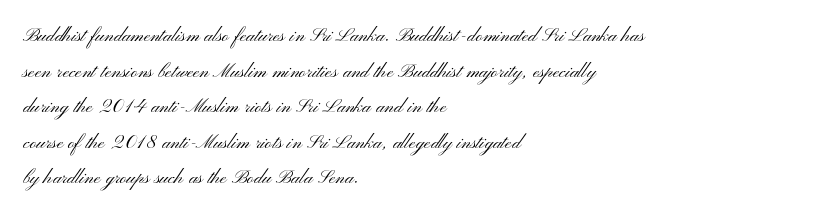
{"bold": "no", "underline": "no", "align": "left", "line_spacing": "normal", "line_spacing_ratio": 1.48, "letter_spacing": "normal", "letter_spacing_em": 0.0, "glyph_px": 24}
